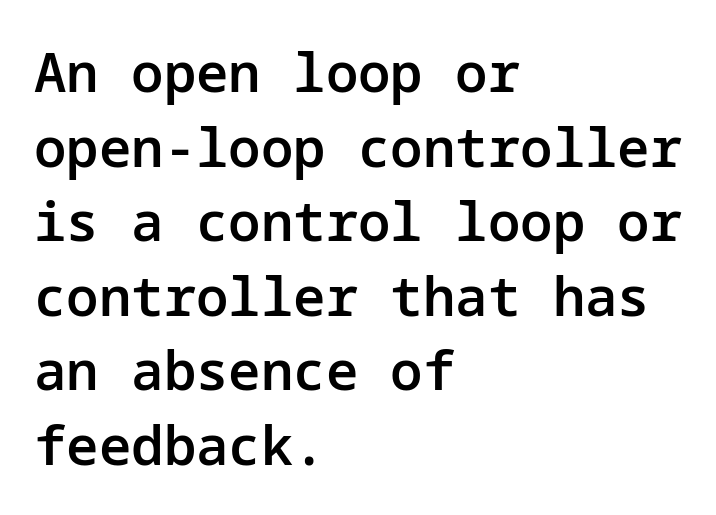
Strokes here are thickened, but only to semibold level. Rule under the text: the space is simply empty. Classification — sans serif. You could call the tracking neutral — neither tight nor loose.
